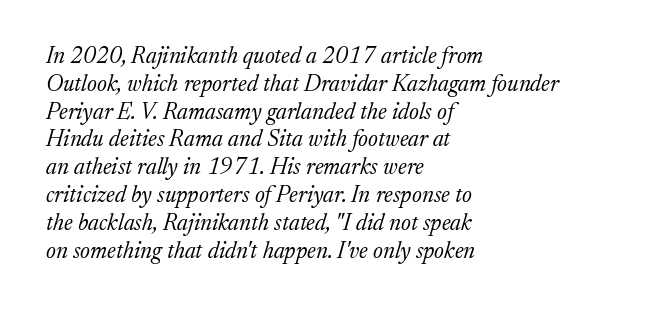
{"italic": "yes", "lean": "right", "slant_degrees": 17, "bold": "no", "underline": "no", "align": "left", "line_spacing_ratio": 1.21, "letter_spacing": "normal", "letter_spacing_em": 0.0, "glyph_px": 23}
